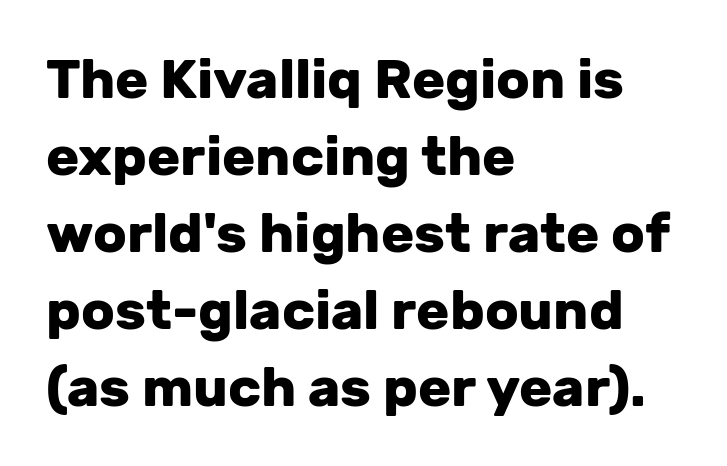
{"serif": "no", "italic": "no", "bold": "yes", "weight": "heavy", "width": "normal", "stroke_contrast": "low", "x_height": "medium", "monospaced": "no", "underline": "no", "align": "left", "line_spacing": "normal", "line_spacing_ratio": 1.4, "letter_spacing": "normal", "letter_spacing_em": 0.0, "glyph_px": 55}
